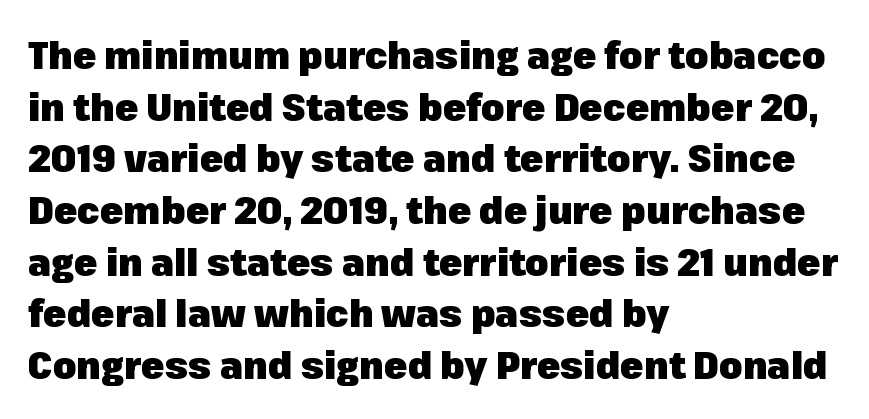
{"serif": "no", "italic": "no", "bold": "yes", "weight": "heavy", "width": "normal", "stroke_contrast": "low", "x_height": "medium", "monospaced": "no", "underline": "no", "align": "left", "line_spacing": "normal", "line_spacing_ratio": 1.36, "letter_spacing": "normal", "letter_spacing_em": 0.0, "glyph_px": 38}
